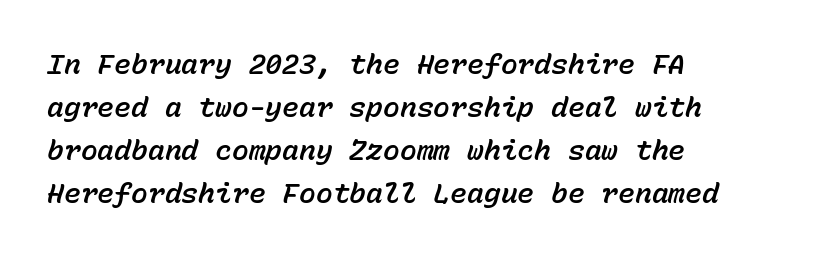
Vertical spacing — default. The rag falls on the right side of this text block. Tall strokes in this sample are angled rather than plumb. Check the space under the baseline: it is left empty. Each letter, wide or thin by design, is forced into the same width here.
